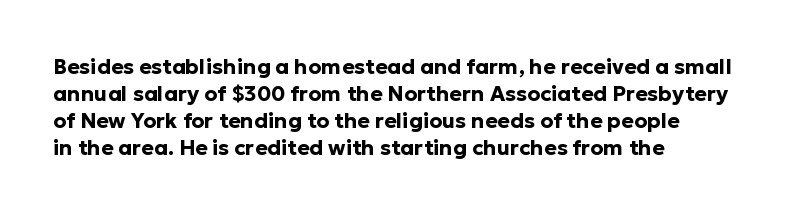
The image shows 21 px bold type, upright; set left-aligned, normal line spacing (1.29x), normal letter spacing, not underlined.
